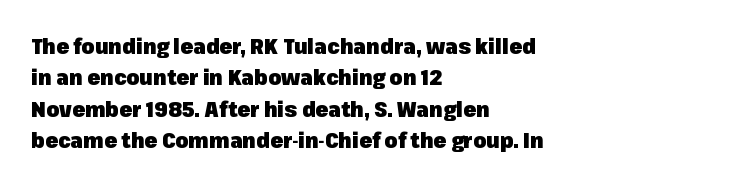
Set as a true bold cut, around the 700 mark. You can tell it's not italic because the verticals are truly vertical. Horizontally, the lines are justified to the leading edge only. Evenly set lines give the paragraph a standard silhouette. Just letters on the line, the space beneath them empty. Compared with typical body copy, the letter spacing here is the same.
